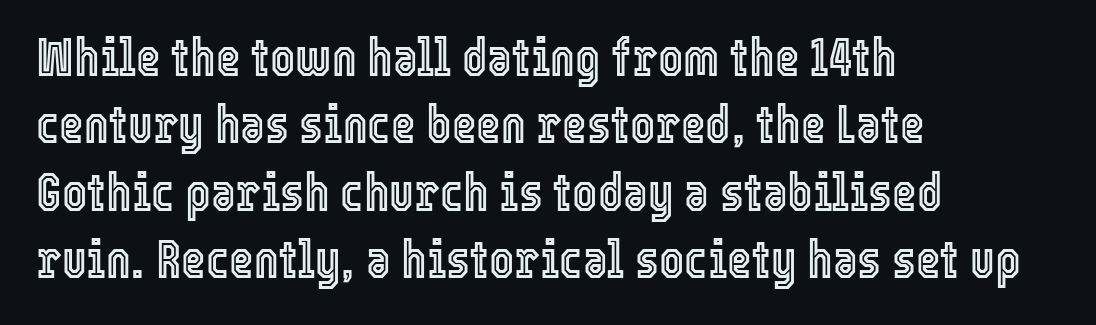
Q: Is the text italic (slanted)? A: No, it is upright.
Q: Is the text underlined? A: No.
Q: How is the paragraph aligned? A: Left-aligned.
Q: Is the spacing between letters normal or unusually wide? A: Normal.
Q: Is the spacing between lines tight, normal or loose? A: Normal.
Q: Width (condensed, normal, or wide)? A: Condensed.
Q: x-height? A: Medium.
Q: Monospaced? A: No.
